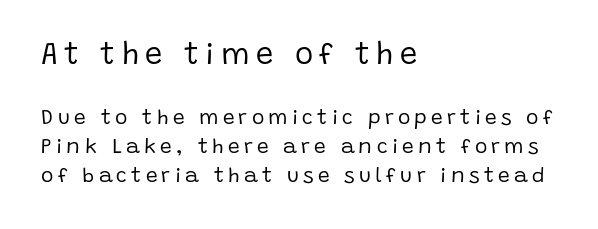
The image shows 31 px regular-weight sans-serif type, upright; set left-aligned, normal line spacing (1.37x), unusually wide letter spacing (+0.2 em), not underlined; the first (top) block is 1.48x larger; low stroke contrast and a large x-height.
